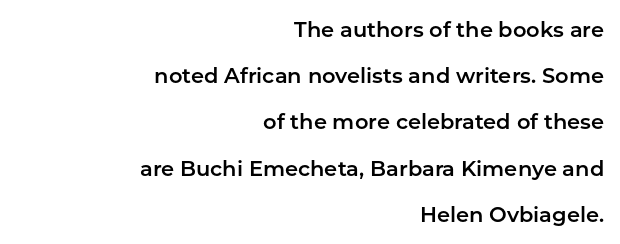
{"italic": "no", "underline": "no", "align": "right", "line_spacing": "loose", "line_spacing_ratio": 2.2, "letter_spacing": "normal", "letter_spacing_em": 0.0, "glyph_px": 21}
